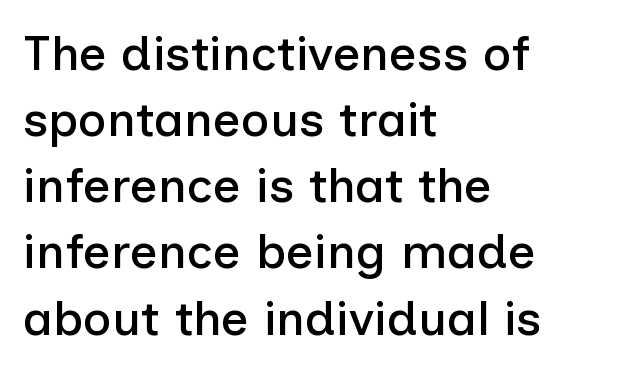
Q: Is the text italic (slanted)? A: No, it is upright.
Q: Is the typeface a serif or a sans-serif typeface? A: Sans-serif.
Q: Is the text underlined? A: No.
Q: How is the paragraph aligned? A: Left-aligned.
Q: Is the spacing between letters normal or unusually wide? A: Normal.
Q: Is the spacing between lines tight, normal or loose? A: Normal.
Q: Width (condensed, normal, or wide)? A: Normal.
Q: Stroke contrast? A: Low.
Q: x-height? A: Medium.
Q: Monospaced? A: No.
